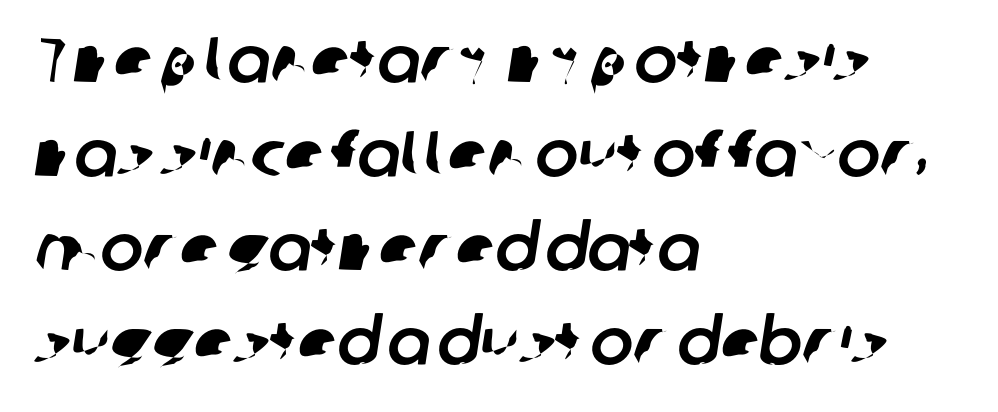
{"serif": "no", "width": "normal", "stroke_contrast": "low", "x_height": "medium", "monospaced": "no", "underline": "no", "align": "left", "line_spacing": "normal", "line_spacing_ratio": 1.47, "letter_spacing": "normal", "letter_spacing_em": 0.0, "glyph_px": 64}
